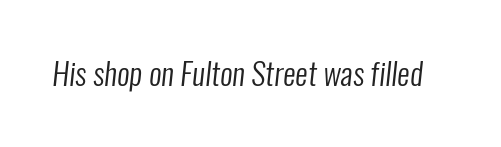
The image shows 31 px regular-weight, condensed sans-serif type; set normal letter spacing, not underlined; low stroke contrast and a medium x-height.
